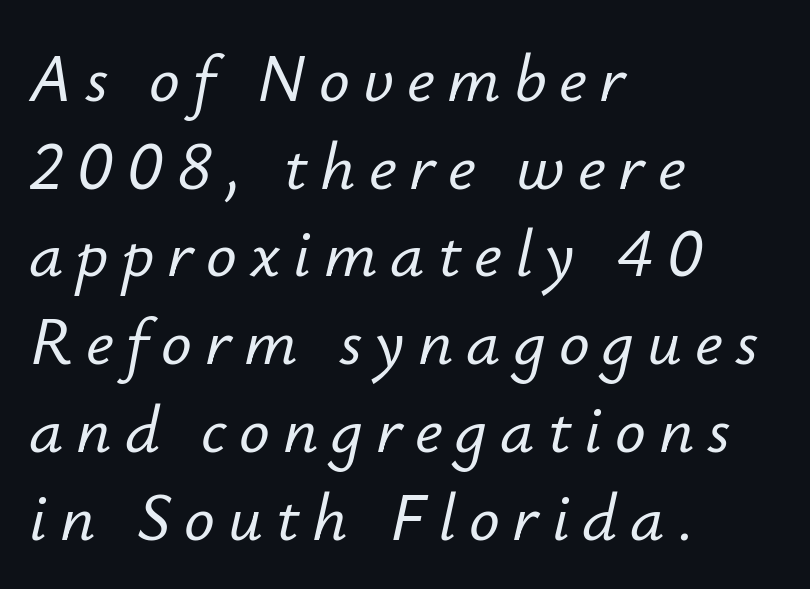
The image shows 68 px text type, italic (leaning right); set left-aligned, normal line spacing (1.29x), not underlined; low stroke contrast and a small x-height.
